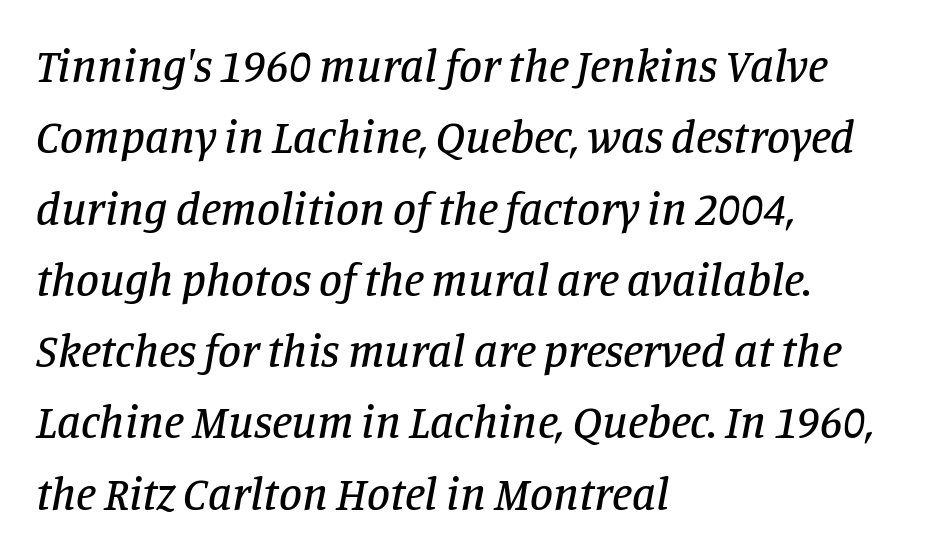
{"serif": "yes", "italic": "yes", "lean": "right", "slant_degrees": 11, "width": "normal", "stroke_contrast": "low", "x_height": "large", "monospaced": "no", "underline": "no", "align": "left", "line_spacing": "normal", "line_spacing_ratio": 1.55, "letter_spacing": "normal", "letter_spacing_em": 0.0, "glyph_px": 46}
